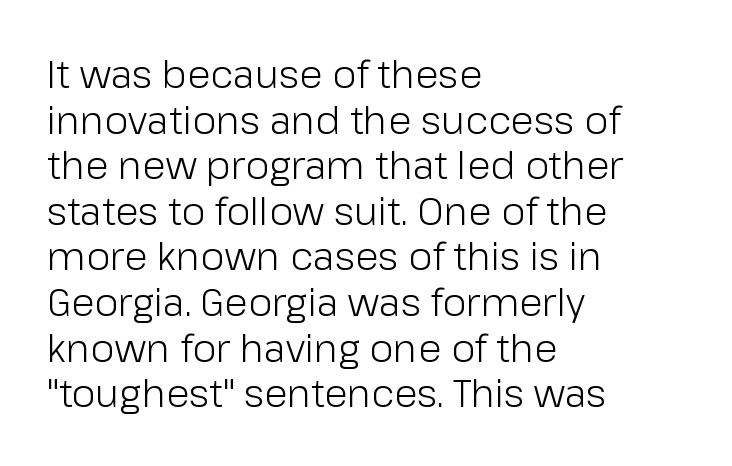
{"serif": "no", "italic": "no", "bold": "no", "weight": "light", "width": "normal", "stroke_contrast": "low", "x_height": "medium", "monospaced": "no", "underline": "no", "align": "left", "line_spacing_ratio": 1.2, "letter_spacing": "normal", "letter_spacing_em": 0.0, "glyph_px": 38}
